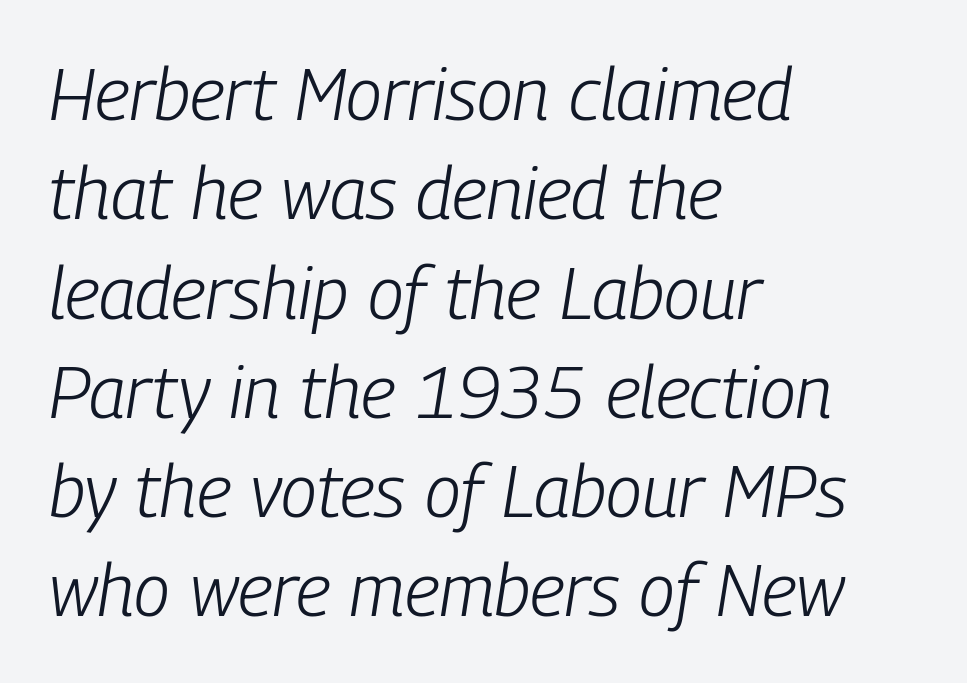
Q: Is the text bold? A: No.
Q: Is the text italic (slanted)? A: Yes, it leans right by about 9 degrees.
Q: Is the text underlined? A: No.
Q: How is the paragraph aligned? A: Left-aligned.
Q: Is the spacing between letters normal or unusually wide? A: Normal.
Q: Is the spacing between lines tight, normal or loose? A: Normal.
Q: Width (condensed, normal, or wide)? A: Condensed.
Q: Stroke contrast? A: Low.
Q: x-height? A: Medium.
Q: Monospaced? A: No.
